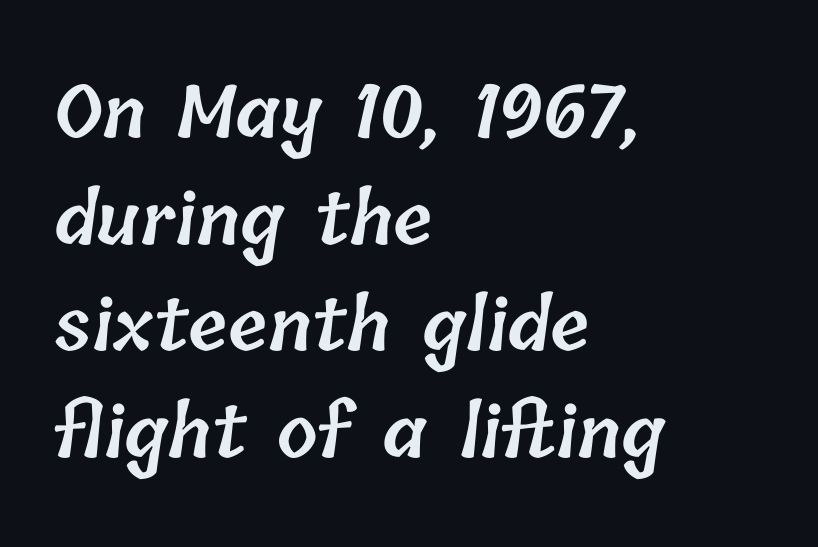
Q: Is the text bold? A: Semi-bold.
Q: Is the text underlined? A: No.
Q: How is the paragraph aligned? A: Left-aligned.
Q: Is the spacing between letters normal or unusually wide? A: Normal.
Q: Is the spacing between lines tight, normal or loose? A: Normal.
Q: Width (condensed, normal, or wide)? A: Normal.
Q: Stroke contrast? A: Low.
Q: x-height? A: Medium.
Q: Monospaced? A: No.
